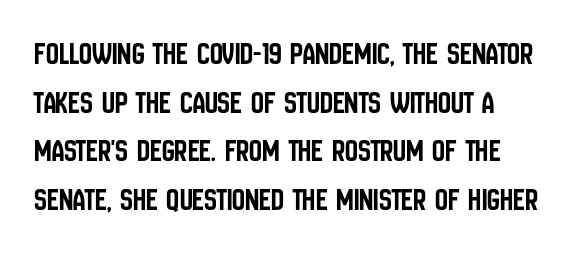
Q: Is the text italic (slanted)? A: No, it is upright.
Q: Is the typeface a serif or a sans-serif typeface? A: Sans-serif.
Q: Is the text underlined? A: No.
Q: Is the spacing between letters normal or unusually wide? A: Normal.
Q: Is the spacing between lines tight, normal or loose? A: Normal.
Q: Width (condensed, normal, or wide)? A: Condensed.
Q: Stroke contrast? A: Low.
Q: x-height? A: Large.
Q: Monospaced? A: No.
